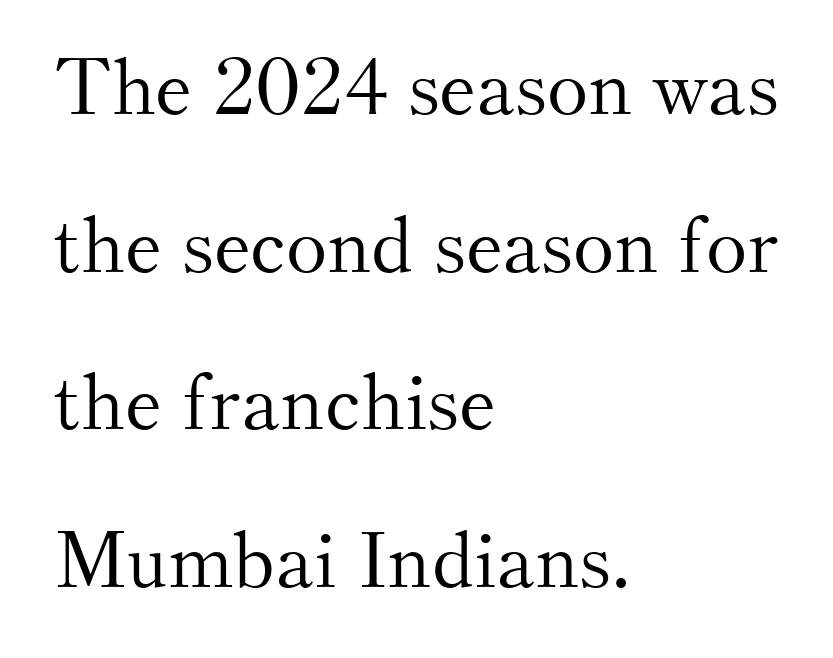
{"serif": "yes", "italic": "no", "bold": "no", "weight": "light", "width": "normal", "stroke_contrast": "medium", "x_height": "small", "monospaced": "no", "underline": "no", "align": "left", "line_spacing": "loose", "line_spacing_ratio": 2.02, "letter_spacing": "normal", "letter_spacing_em": 0.0, "glyph_px": 78}
